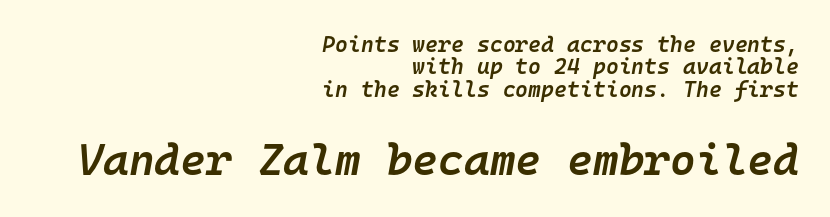
Q: Is the text bold? A: Semi-bold.
Q: Is the text italic (slanted)? A: Yes, it leans right by about 10 degrees.
Q: Is the text underlined? A: No.
Q: How is the paragraph aligned? A: Right-aligned.
Q: Is the spacing between letters normal or unusually wide? A: Normal.
Q: Is the spacing between lines tight, normal or loose? A: Tight.
Q: Which block of text is set in a larger size, the first (top) or the second (bottom)? A: The second (bottom) one.
Q: Width (condensed, normal, or wide)? A: Normal.
Q: Stroke contrast? A: Low.
Q: x-height? A: Medium.
Q: Monospaced? A: Yes.
